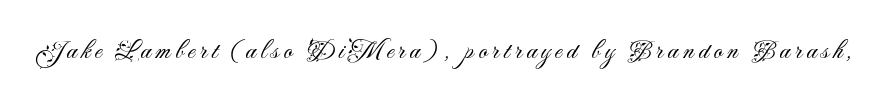
The space directly below the letters is spotless. The letters look calm and open, with moderate or lighter stems.
